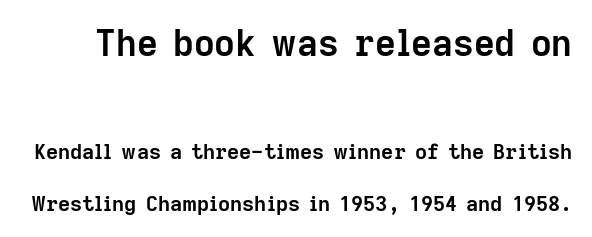
The image shows 36 px semibold sans-serif type, upright; set loose line spacing (2.47x), normal letter spacing, not underlined; the first (top) block is 1.71x larger; low stroke contrast and a medium x-height.
